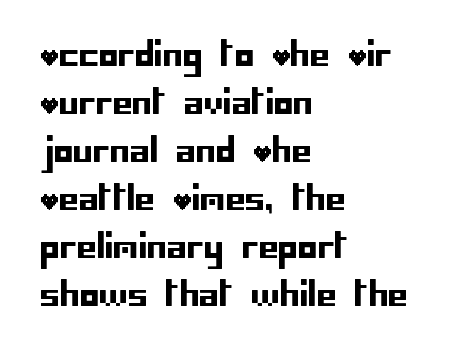
{"serif": "no", "italic": "no", "width": "normal", "stroke_contrast": "low", "x_height": "large", "underline": "no", "align": "left", "line_spacing": "normal", "line_spacing_ratio": 1.5, "letter_spacing": "normal", "letter_spacing_em": 0.0, "glyph_px": 32}
